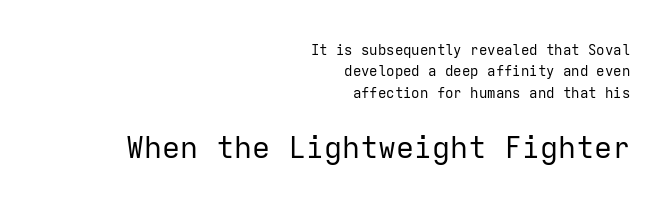
The image shows 30 px regular-weight sans-serif type, upright, monospaced; set right-aligned, normal line spacing (1.52x), normal letter spacing, not underlined; the second (bottom) block is 2.14x larger; low stroke contrast and a medium x-height.
